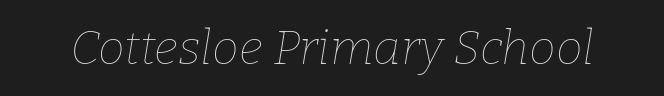
The image shows 48 px thin type, italic (leaning right); set normal letter spacing, not underlined; low stroke contrast and a medium x-height.
